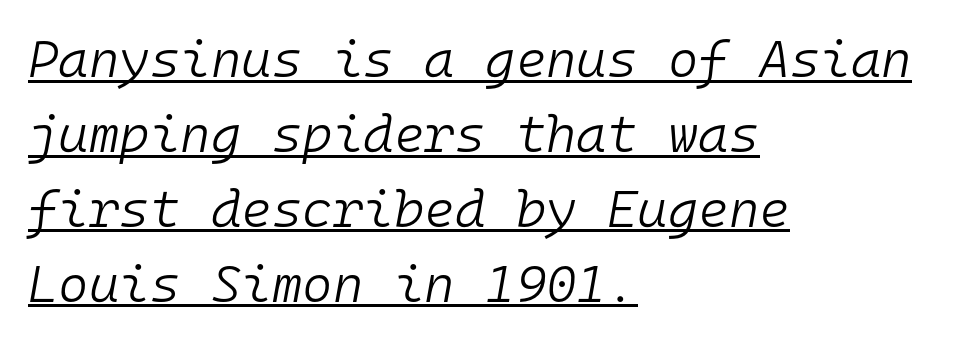
Q: Is the text bold? A: No.
Q: Is the text italic (slanted)? A: Yes, it leans right by about 10 degrees.
Q: Is the text underlined? A: Yes.
Q: How is the paragraph aligned? A: Left-aligned.
Q: Is the spacing between letters normal or unusually wide? A: Normal.
Q: Is the spacing between lines tight, normal or loose? A: Normal.
Q: Width (condensed, normal, or wide)? A: Normal.
Q: Stroke contrast? A: Low.
Q: x-height? A: Medium.
Q: Monospaced? A: Yes.
